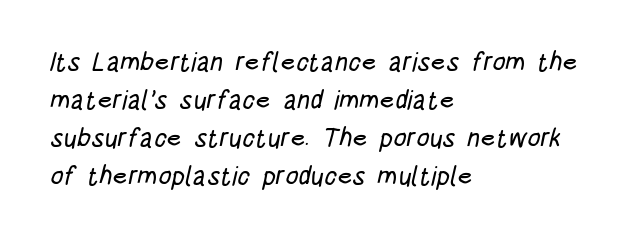
The image shows 26 px text type; set left-aligned, normal line spacing (1.46x), normal letter spacing, not underlined.
